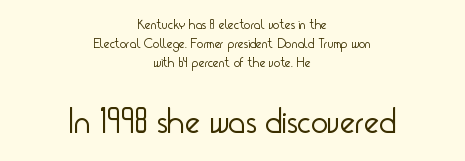
Q: Is the text bold? A: No.
Q: Is the text italic (slanted)? A: No, it is upright.
Q: Is the typeface a serif or a sans-serif typeface? A: Sans-serif.
Q: Is the text underlined? A: No.
Q: How is the paragraph aligned? A: Centered.
Q: Is the spacing between letters normal or unusually wide? A: Normal.
Q: Is the spacing between lines tight, normal or loose? A: Normal.
Q: Which block of text is set in a larger size, the first (top) or the second (bottom)? A: The second (bottom) one.
Q: Width (condensed, normal, or wide)? A: Condensed.
Q: Stroke contrast? A: Low.
Q: x-height? A: Small.
Q: Monospaced? A: No.
